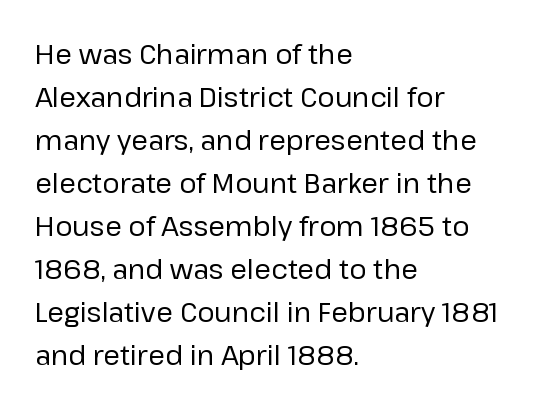
The image shows 27 px text type, upright; set left-aligned, normal line spacing (1.59x), normal letter spacing, not underlined.
